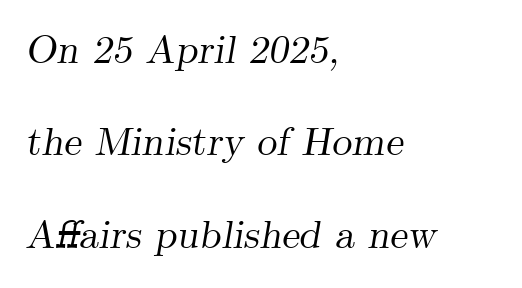
{"serif": "yes", "italic": "yes", "lean": "right", "slant_degrees": 9, "width": "normal", "stroke_contrast": "medium", "x_height": "small", "monospaced": "no", "underline": "no", "align": "left", "line_spacing": "loose", "line_spacing_ratio": 2.31, "letter_spacing": "normal", "letter_spacing_em": 0.0, "glyph_px": 40}
